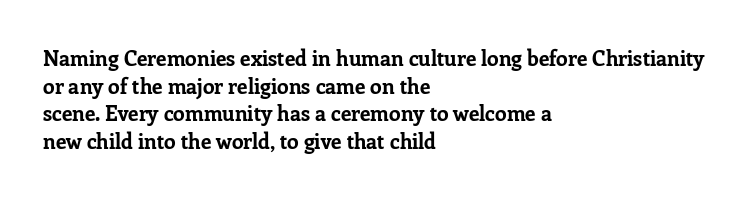
Q: Is the text bold? A: Yes.
Q: Is the text italic (slanted)? A: No, it is upright.
Q: Is the text underlined? A: No.
Q: How is the paragraph aligned? A: Left-aligned.
Q: Is the spacing between letters normal or unusually wide? A: Normal.
Q: Is the spacing between lines tight, normal or loose? A: Normal.
